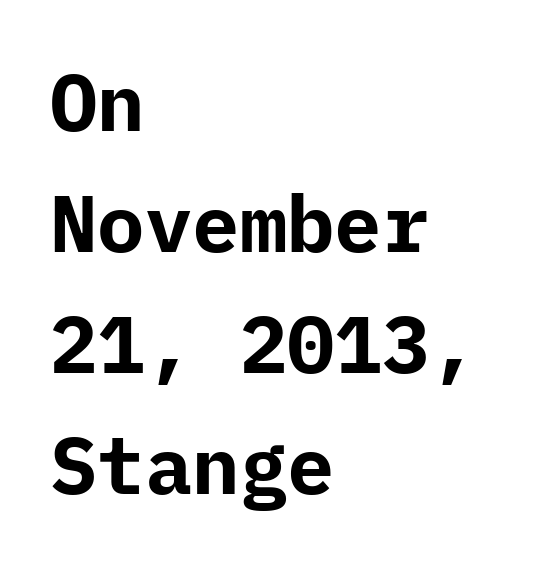
{"serif": "no", "italic": "no", "bold": "yes", "weight": "bold", "width": "normal", "stroke_contrast": "low", "x_height": "medium", "underline": "no", "align": "left", "line_spacing": "normal", "line_spacing_ratio": 1.53, "letter_spacing": "normal", "letter_spacing_em": 0.0, "glyph_px": 79}
